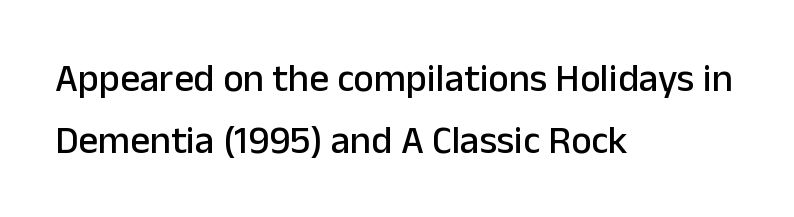
{"serif": "no", "italic": "no", "width": "normal", "stroke_contrast": "low", "x_height": "medium", "monospaced": "no", "underline": "no", "align": "left", "line_spacing": "normal", "line_spacing_ratio": 1.59, "letter_spacing": "normal", "letter_spacing_em": 0.0, "glyph_px": 39}
